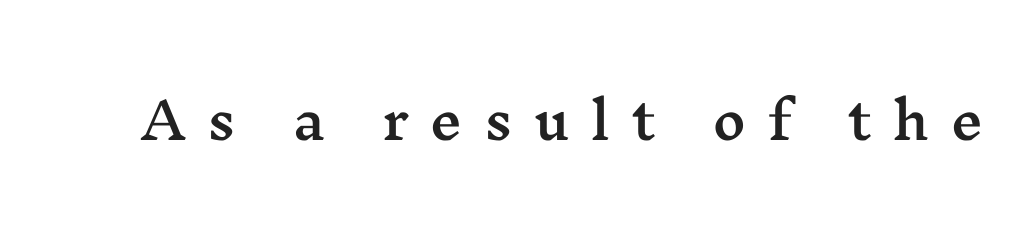
{"serif": "yes", "italic": "no", "width": "wide", "stroke_contrast": "medium", "x_height": "medium", "monospaced": "no", "underline": "no", "letter_spacing": "wide", "letter_spacing_em": 0.42, "glyph_px": 51}
